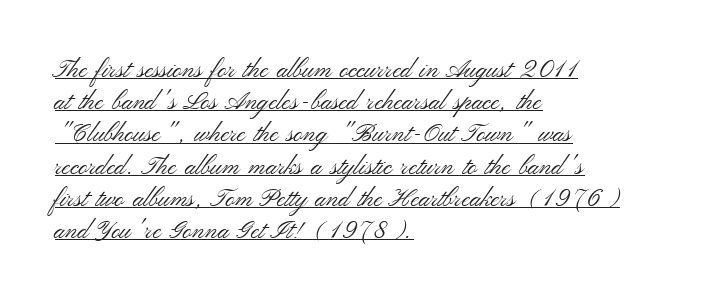
The image shows 25 px text type; set left-aligned, normal line spacing (1.29x), normal letter spacing, underlined.
